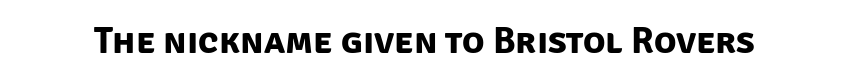
There is no visible air inserted between adjacent glyphs. Underlining? Definitely not there. To sum up the face: it is a sans, with no serifs. The face used here is proportionally spaced, like ordinary book or web type. Weight: bold.
